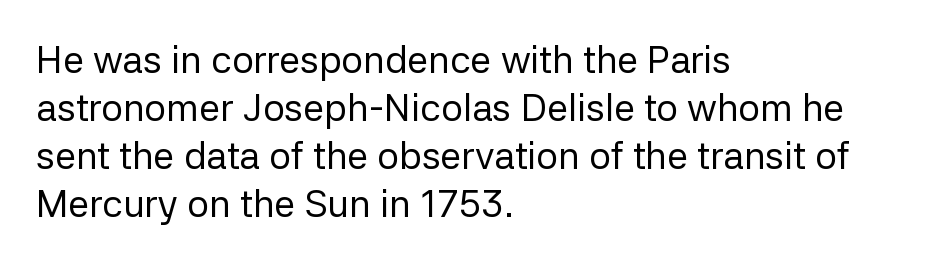
{"serif": "no", "italic": "no", "bold": "no", "weight": "regular", "width": "normal", "stroke_contrast": "low", "x_height": "medium", "monospaced": "no", "underline": "no", "align": "left", "line_spacing": "normal", "line_spacing_ratio": 1.26, "letter_spacing": "normal", "letter_spacing_em": 0.0, "glyph_px": 38}
